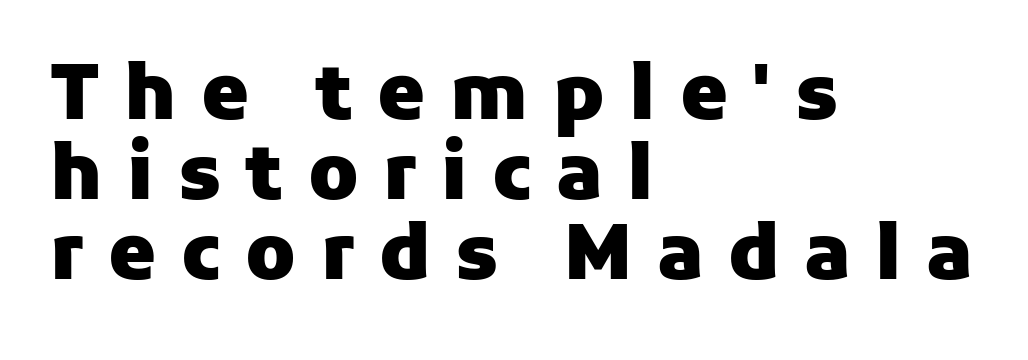
Q: Is the text bold? A: Yes.
Q: Is the text italic (slanted)? A: No, it is upright.
Q: Is the typeface a serif or a sans-serif typeface? A: Sans-serif.
Q: Is the text underlined? A: No.
Q: How is the paragraph aligned? A: Left-aligned.
Q: Is the spacing between letters normal or unusually wide? A: Unusually wide.
Q: Is the spacing between lines tight, normal or loose? A: Tight.
Q: Width (condensed, normal, or wide)? A: Normal.
Q: Stroke contrast? A: Low.
Q: x-height? A: Medium.
Q: Monospaced? A: No.
